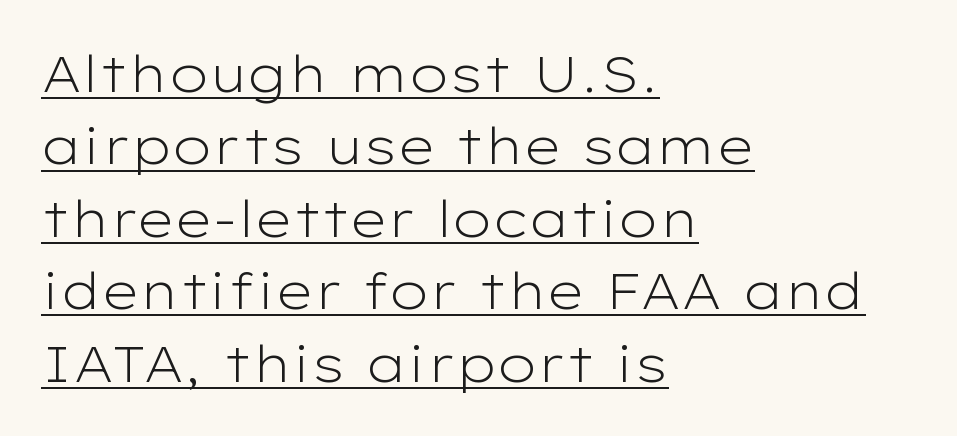
Where is the straight margin? On the left. This is underlined copy, the kind a proofreader might mark for attention. These lines were composed using upright roman letters. The face used here is rendered with its standard letterfit. The passage shown is typed in a proportional face where columns would drift. The letters carry no serifs — their stems end cleanly without finishing strokes.
